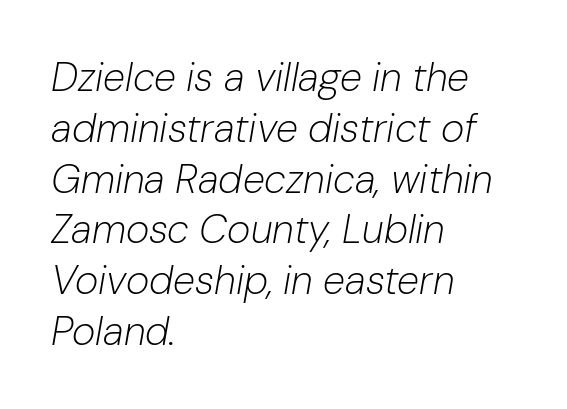
The image shows 40 px light type, italic (leaning right); set left-aligned, normal line spacing (1.27x), normal letter spacing, not underlined; low stroke contrast and a medium x-height.
